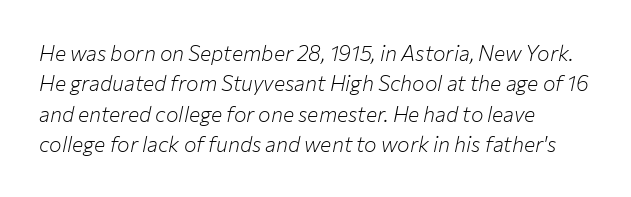
A typesetter would call this zero additional tracking. The gap between lines stays unmarked. The weight tops out at a normal text grade. The block of text has a typical density, with ordinary space between rows. Yep, that's italic — everything's leaning. Visually the block forms a straight wall on the left and a jagged coastline on the right.
